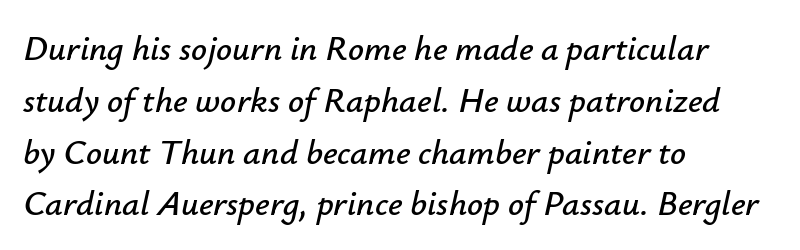
Q: Is the text italic (slanted)? A: Yes, it leans right by about 12 degrees.
Q: Is the text underlined? A: No.
Q: How is the paragraph aligned? A: Left-aligned.
Q: Is the spacing between letters normal or unusually wide? A: Normal.
Q: Is the spacing between lines tight, normal or loose? A: Normal.
Q: Width (condensed, normal, or wide)? A: Normal.
Q: Stroke contrast? A: Low.
Q: x-height? A: Small.
Q: Monospaced? A: No.
